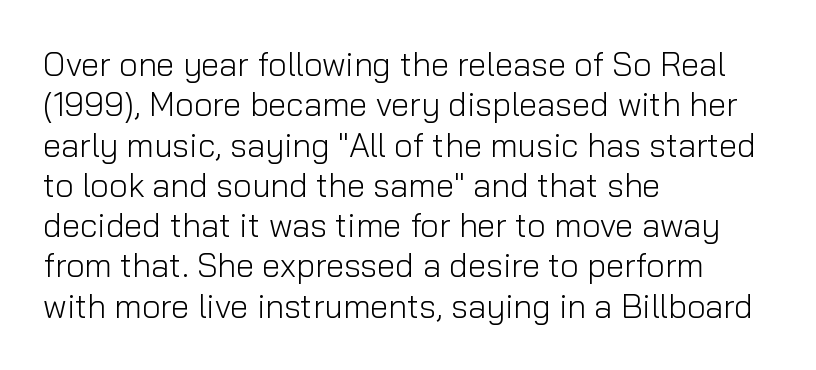
Which margin do the lines hug? The left one — the right edge is uneven. Rendered with straight, roman letterforms. The letters advance in unequal steps, a hallmark of proportional type. The type is set solid horizontally, with unmodified tracking.
